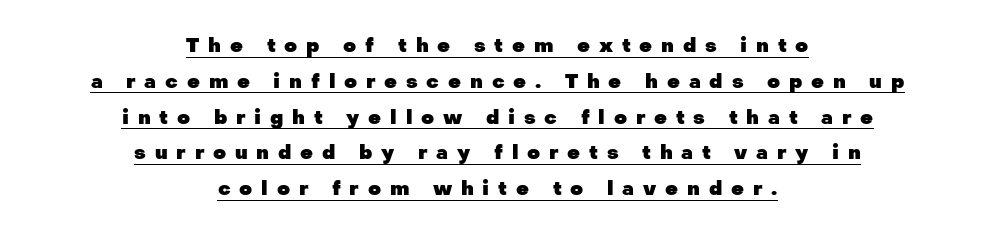
These lines are centered, leaving both edges ragged. A typesetter would call this heavily tracked-out type. Caption: bold face, heavy strokes. This sample uses an upright cut, with every glyph sitting square on the baseline.
